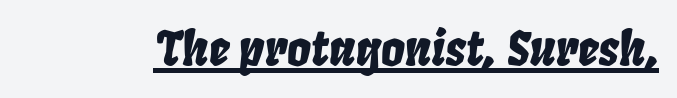
Q: Is the text italic (slanted)? A: Yes, it leans right by about 8 degrees.
Q: Is the text underlined? A: Yes.
Q: Is the spacing between letters normal or unusually wide? A: Normal.
Q: Width (condensed, normal, or wide)? A: Condensed.
Q: Stroke contrast? A: Low.
Q: x-height? A: Large.
Q: Monospaced? A: No.
